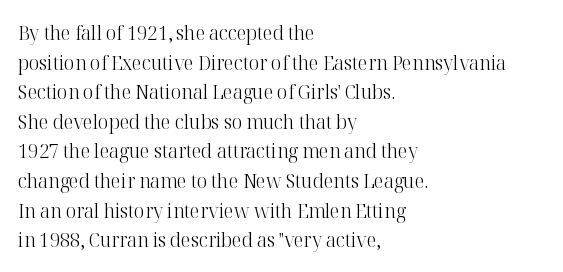
Q: Is the text bold? A: No.
Q: Is the text italic (slanted)? A: No, it is upright.
Q: Is the text underlined? A: No.
Q: How is the paragraph aligned? A: Left-aligned.
Q: Is the spacing between letters normal or unusually wide? A: Normal.
Q: Is the spacing between lines tight, normal or loose? A: Normal.
